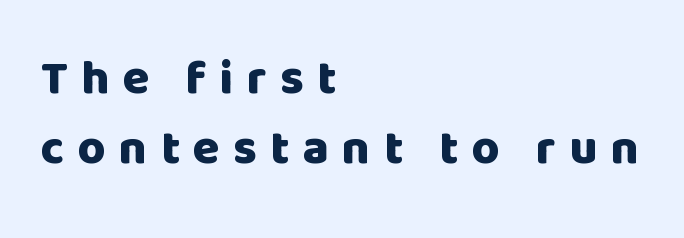
The image shows 48 px heavy sans-serif type, upright; set left-aligned, normal line spacing (1.46x), unusually wide letter spacing (+0.28 em), not underlined; low stroke contrast and a large x-height.
